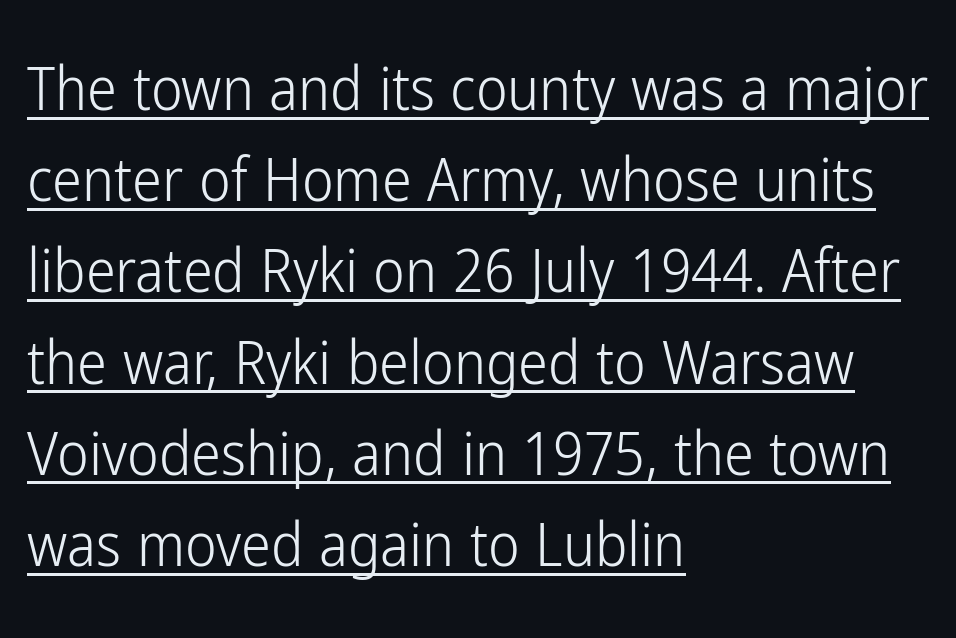
Q: Is the text bold? A: No.
Q: Is the text italic (slanted)? A: No, it is upright.
Q: Is the typeface a serif or a sans-serif typeface? A: Sans-serif.
Q: Is the text underlined? A: Yes.
Q: How is the paragraph aligned? A: Left-aligned.
Q: Is the spacing between letters normal or unusually wide? A: Normal.
Q: Is the spacing between lines tight, normal or loose? A: Normal.
Q: Width (condensed, normal, or wide)? A: Condensed.
Q: Stroke contrast? A: Low.
Q: x-height? A: Medium.
Q: Monospaced? A: No.
